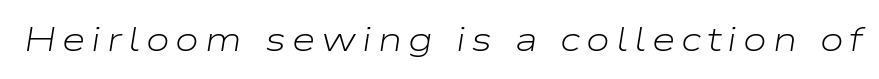
{"italic": "yes", "lean": "right", "slant_degrees": 9, "bold": "no", "weight": "light", "width": "wide", "stroke_contrast": "low", "x_height": "medium", "monospaced": "no", "underline": "no", "glyph_px": 34}
